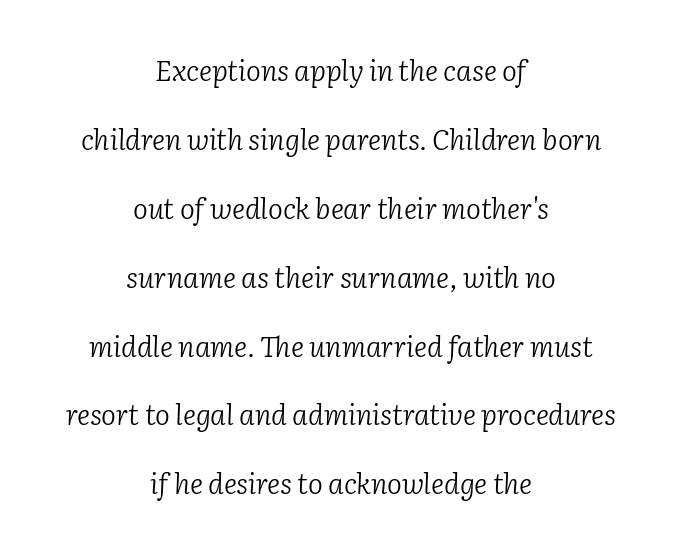
Q: Is the text bold? A: No.
Q: Is the text italic (slanted)? A: Yes, it leans right by about 2 degrees.
Q: Is the typeface a serif or a sans-serif typeface? A: Serif.
Q: Is the text underlined? A: No.
Q: How is the paragraph aligned? A: Centered.
Q: Is the spacing between letters normal or unusually wide? A: Normal.
Q: Is the spacing between lines tight, normal or loose? A: Loose.
Q: Width (condensed, normal, or wide)? A: Normal.
Q: Stroke contrast? A: Low.
Q: x-height? A: Medium.
Q: Monospaced? A: No.
